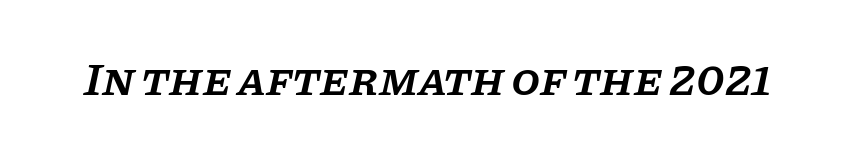
{"serif": "yes", "italic": "yes", "lean": "right", "slant_degrees": 11, "bold": "semi", "weight": "semibold", "width": "normal", "stroke_contrast": "low", "x_height": "large", "monospaced": "no", "underline": "no", "letter_spacing": "normal", "letter_spacing_em": 0.0, "glyph_px": 47}
